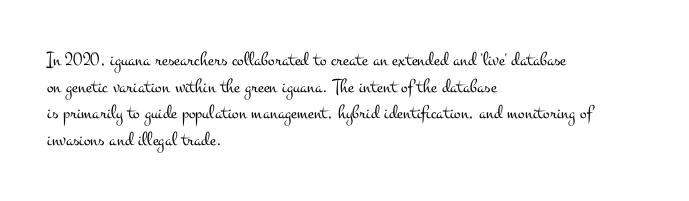
Q: Is the text bold? A: No.
Q: Is the text italic (slanted)? A: Yes.
Q: Is the text underlined? A: No.
Q: How is the paragraph aligned? A: Left-aligned.
Q: Is the spacing between letters normal or unusually wide? A: Normal.
Q: Is the spacing between lines tight, normal or loose? A: Normal.
